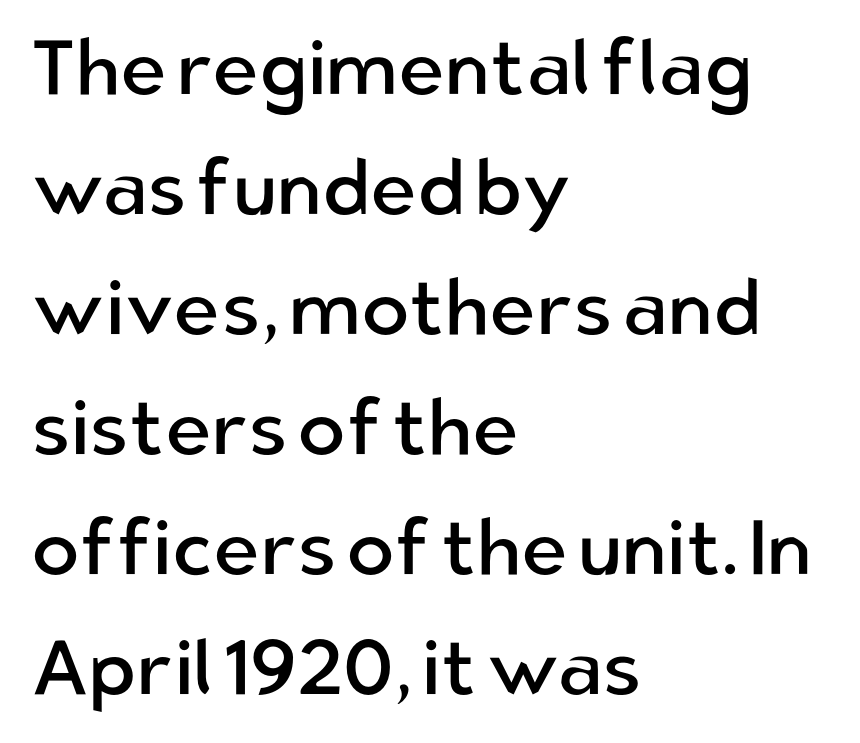
Q: Is the text bold? A: No.
Q: Is the text italic (slanted)? A: No, it is upright.
Q: Is the typeface a serif or a sans-serif typeface? A: Sans-serif.
Q: Is the text underlined? A: No.
Q: How is the paragraph aligned? A: Left-aligned.
Q: Is the spacing between letters normal or unusually wide? A: Normal.
Q: Is the spacing between lines tight, normal or loose? A: Normal.
Q: Width (condensed, normal, or wide)? A: Normal.
Q: Stroke contrast? A: Low.
Q: x-height? A: Medium.
Q: Monospaced? A: No.
